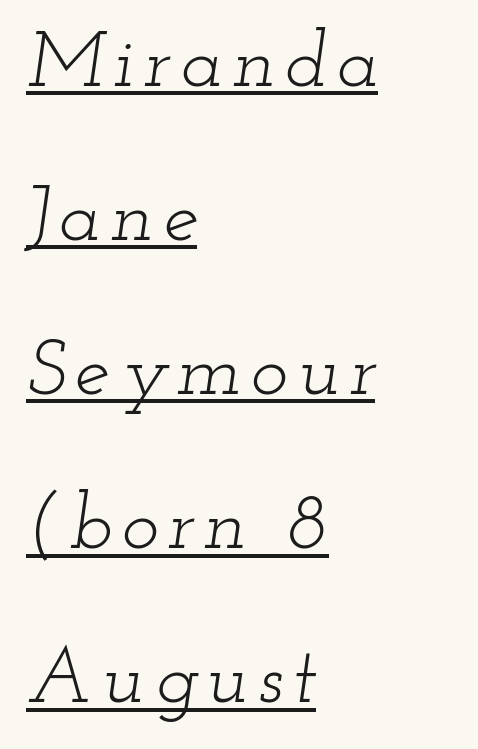
{"serif": "yes", "italic": "yes", "lean": "right", "slant_degrees": 12, "bold": "no", "weight": "light", "width": "wide", "stroke_contrast": "low", "x_height": "small", "monospaced": "no", "underline": "yes", "align": "left", "line_spacing": "loose", "line_spacing_ratio": 1.95, "glyph_px": 79}
